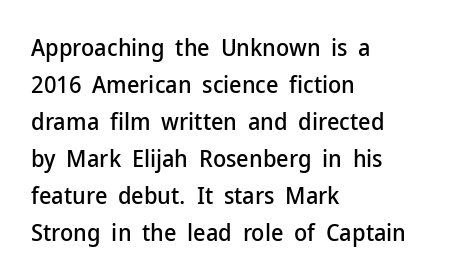
Q: Is the text italic (slanted)? A: No, it is upright.
Q: Is the text underlined? A: No.
Q: How is the paragraph aligned? A: Left-aligned.
Q: Is the spacing between letters normal or unusually wide? A: Normal.
Q: Is the spacing between lines tight, normal or loose? A: Normal.
